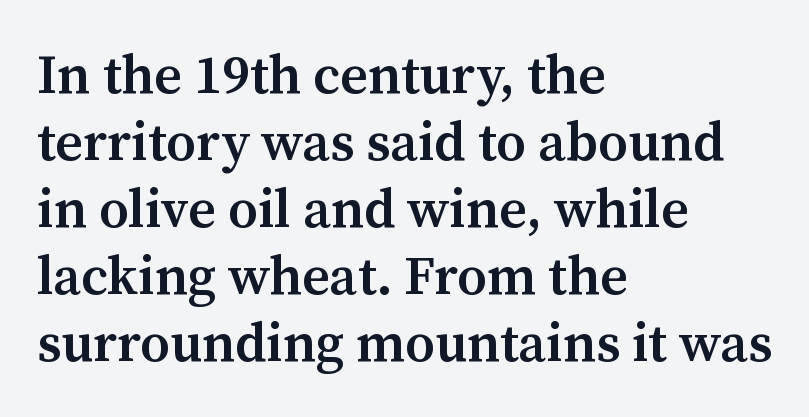
The image shows 54 px semibold serif type, upright; set left-aligned, line spacing 1.24x, normal letter spacing, not underlined; medium stroke contrast and a medium x-height.
